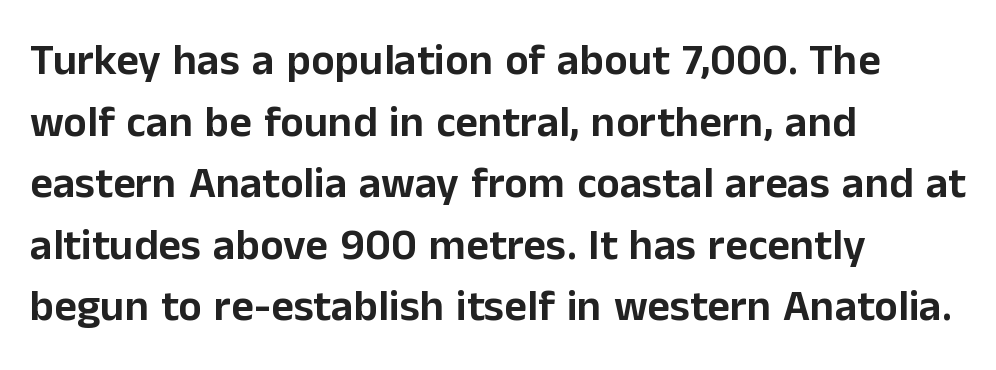
Q: Is the text italic (slanted)? A: No, it is upright.
Q: Is the typeface a serif or a sans-serif typeface? A: Sans-serif.
Q: Is the text underlined? A: No.
Q: How is the paragraph aligned? A: Left-aligned.
Q: Is the spacing between letters normal or unusually wide? A: Normal.
Q: Is the spacing between lines tight, normal or loose? A: Normal.
Q: Width (condensed, normal, or wide)? A: Normal.
Q: Stroke contrast? A: Low.
Q: x-height? A: Medium.
Q: Monospaced? A: No.
